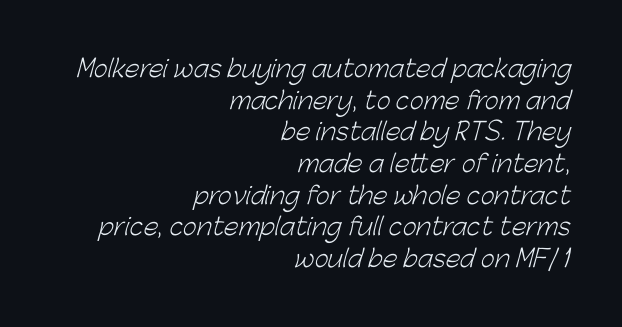
Q: Is the text bold? A: No.
Q: Is the text underlined? A: No.
Q: How is the paragraph aligned? A: Right-aligned.
Q: Is the spacing between letters normal or unusually wide? A: Normal.
Q: Is the spacing between lines tight, normal or loose? A: Normal.
